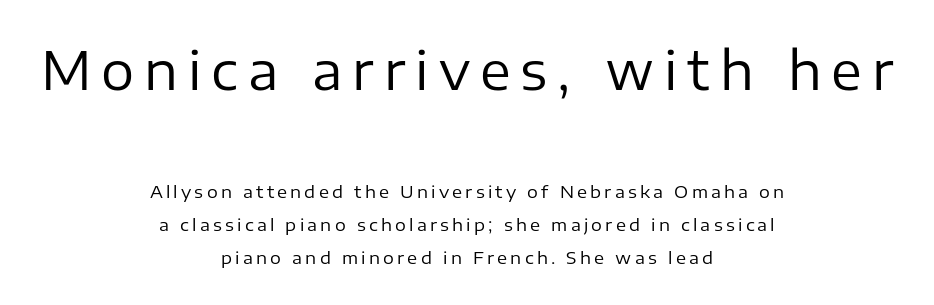
Q: Is the text bold? A: No.
Q: Is the text italic (slanted)? A: No, it is upright.
Q: Is the typeface a serif or a sans-serif typeface? A: Sans-serif.
Q: Is the text underlined? A: No.
Q: How is the paragraph aligned? A: Centered.
Q: Is the spacing between lines tight, normal or loose? A: Loose.
Q: Which block of text is set in a larger size, the first (top) or the second (bottom)? A: The first (top) one.
Q: Width (condensed, normal, or wide)? A: Normal.
Q: Stroke contrast? A: Low.
Q: x-height? A: Medium.
Q: Monospaced? A: No.
